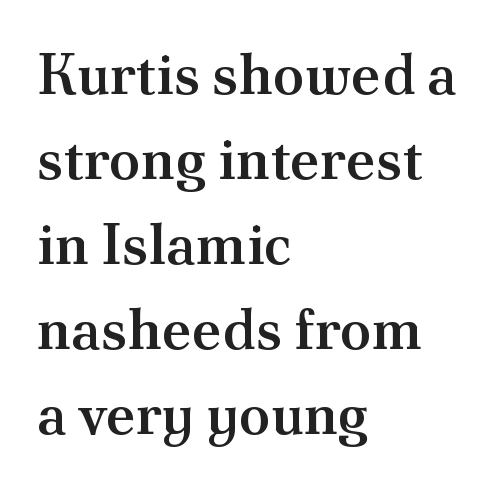
The rendering uses a semibold face; strokes are thickened but not to full bold. Little horizontal feet cap the strokes, marking this as serif type. Quick note: not italic, upright. Glance below the letters and you will spot only blank space. Line spacing here is normal. Think of a printed novel: that variable character pitch is what you see here.
